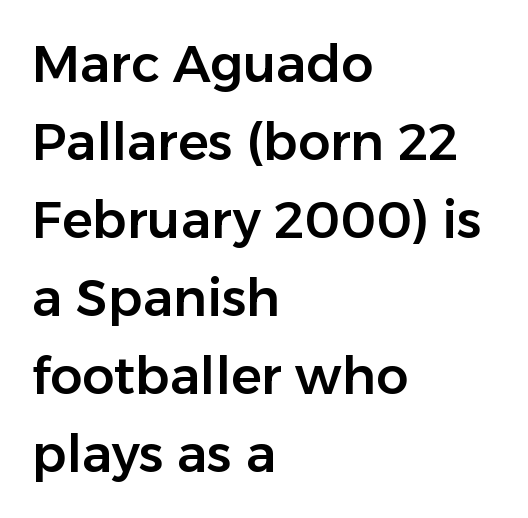
Honestly, the letter spacing is just normal — you wouldn't notice it. Is this a sans? Yes — the strokes have no serifs. The glyphs are unaccompanied by any horizontal stroke below them. The lines are quadded left. This sample has the flowing, uneven cadence of proportional lettering.
